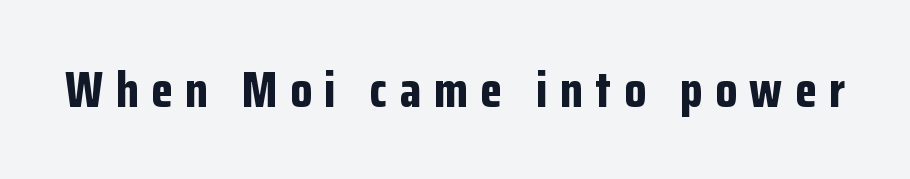
The image shows 50 px bold, condensed sans-serif type, upright; set unusually wide letter spacing (+0.25 em), not underlined; low stroke contrast and a medium x-height.
